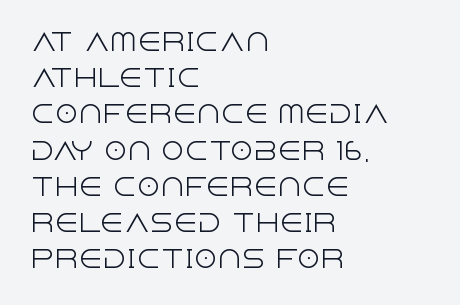
Q: Is the text bold? A: No.
Q: Is the text italic (slanted)? A: No, it is upright.
Q: Is the text underlined? A: No.
Q: How is the paragraph aligned? A: Left-aligned.
Q: Is the spacing between letters normal or unusually wide? A: Normal.
Q: Is the spacing between lines tight, normal or loose? A: Normal.
